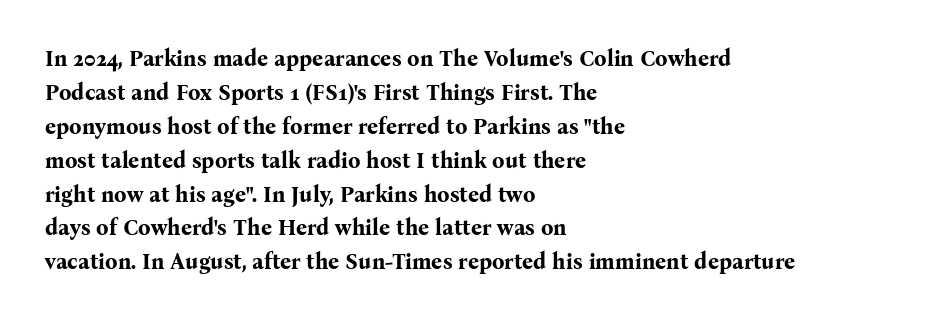
The lettering holds an erect, upright posture throughout. No word sits above an underline. Thick stems and heavy bowls — unmistakably bold. How are the letters spaced? Ordinarily, with no added tracking. Line beginnings align vertically; line endings do not.
